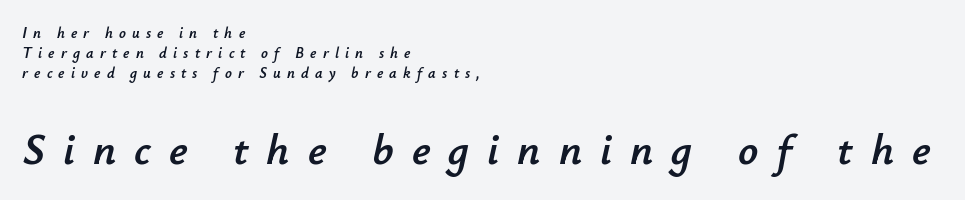
Q: Is the text italic (slanted)? A: Yes, it leans right by about 12 degrees.
Q: Is the text underlined? A: No.
Q: How is the paragraph aligned? A: Left-aligned.
Q: Is the spacing between letters normal or unusually wide? A: Unusually wide.
Q: Is the spacing between lines tight, normal or loose? A: Normal.
Q: Which block of text is set in a larger size, the first (top) or the second (bottom)? A: The second (bottom) one.
Q: Width (condensed, normal, or wide)? A: Normal.
Q: Stroke contrast? A: Low.
Q: x-height? A: Small.
Q: Monospaced? A: No.
